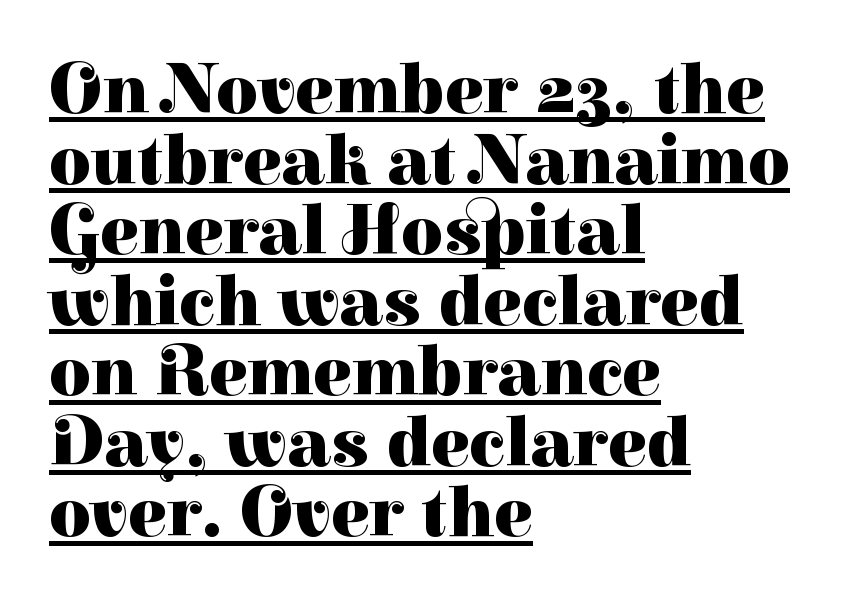
Q: Is the text bold? A: Yes.
Q: Is the text italic (slanted)? A: No, it is upright.
Q: Is the typeface a serif or a sans-serif typeface? A: Serif.
Q: Is the text underlined? A: Yes.
Q: How is the paragraph aligned? A: Left-aligned.
Q: Is the spacing between letters normal or unusually wide? A: Normal.
Q: Is the spacing between lines tight, normal or loose? A: Tight.
Q: Width (condensed, normal, or wide)? A: Normal.
Q: Stroke contrast? A: High.
Q: x-height? A: Medium.
Q: Monospaced? A: No.
